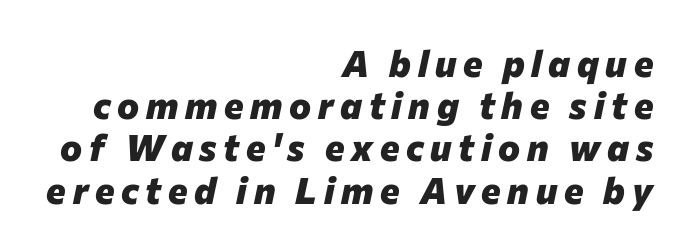
Bare-footed words on every line. Teacher's note: observe the even right margin — that is flush-right alignment. Line spacing here is tight. The rendering uses a bold face; every stroke is thick and dark. The whole block is typeset with a tilt.
